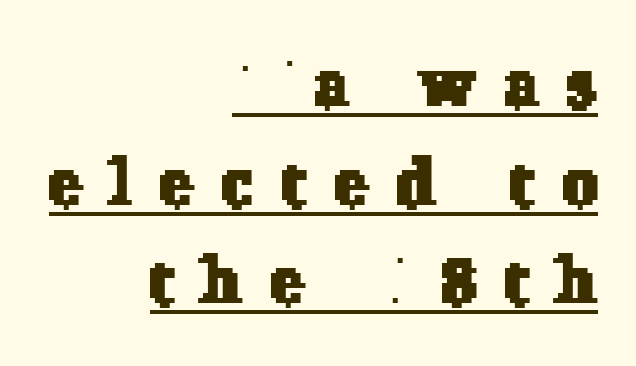
The image shows 64 px serif type; set right-aligned, normal line spacing (1.54x), unusually wide letter spacing (+0.44 em), underlined; low stroke contrast and a medium x-height.
